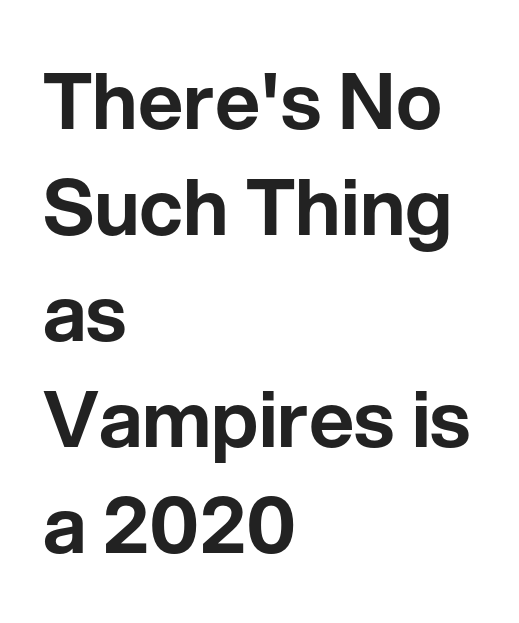
{"serif": "no", "italic": "no", "width": "normal", "stroke_contrast": "low", "x_height": "medium", "monospaced": "no", "underline": "no", "align": "left", "line_spacing": "normal", "line_spacing_ratio": 1.36, "letter_spacing": "normal", "letter_spacing_em": 0.0, "glyph_px": 78}
